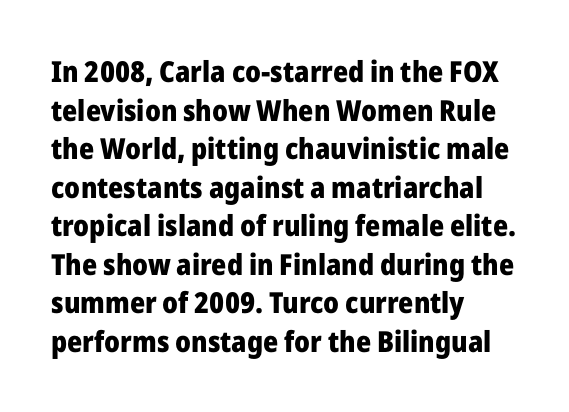
Only glyphs here, with clear space below each row. Between one letter and the next there's only the usual sliver of space. Notice how the stems are strictly vertical — no italics here. Is the block centered? No — it sits flush against the left margin. How heavy is the stroke? Heavy — this is a bold. The line-height multiplier appears to be the usual default.
